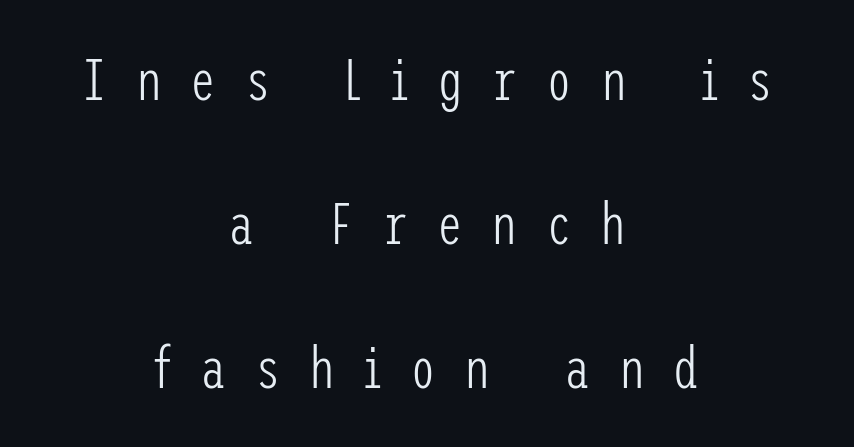
Stroke mass is kept to a normal reading level or below. Check where the strokes stop: nothing finishes them off — pure sans. Nobody drew a line under any word here. Widely set lines give the paragraph a tall, airy silhouette.
